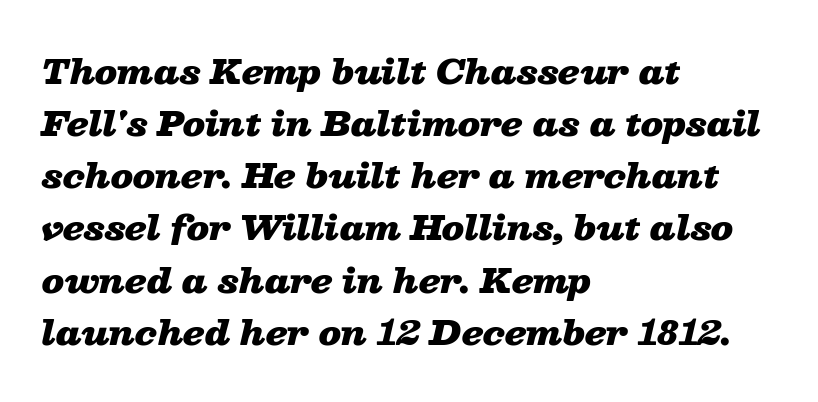
Varying glyph widths throughout — classic text-font behaviour. Layout note: lines flush left. Is there much room between lines? A standard amount, neither cramped nor airy. Observe the lean: these are italic letterforms. Default kerning and tracking; the words read as compact shapes. Anything drawn beneath the words? Only blank space.
